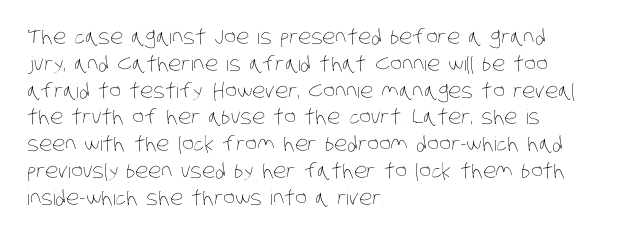
{"bold": "no", "underline": "no", "align": "left", "line_spacing": "normal", "line_spacing_ratio": 1.34, "letter_spacing": "normal", "letter_spacing_em": 0.0, "glyph_px": 20}
